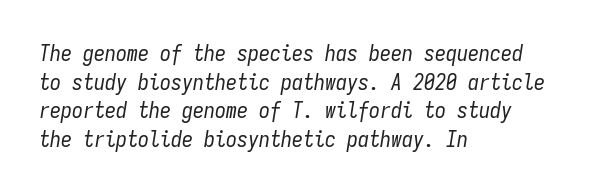
The image shows 22 px text type, italic (leaning right); set left-aligned, normal line spacing (1.3x), normal letter spacing, not underlined.
